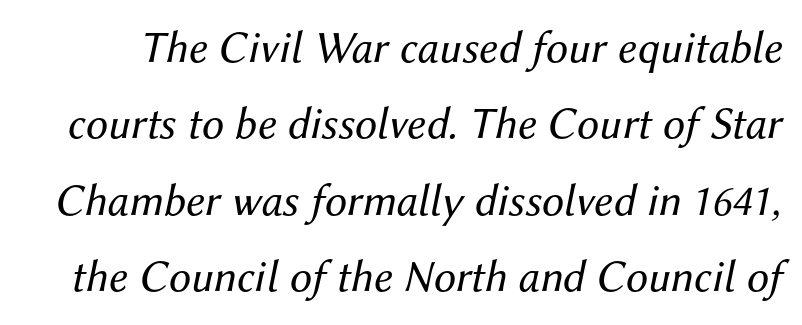
Q: Is the text bold? A: No.
Q: Is the text italic (slanted)? A: Yes, it leans right by about 12 degrees.
Q: Is the text underlined? A: No.
Q: Is the spacing between letters normal or unusually wide? A: Normal.
Q: Is the spacing between lines tight, normal or loose? A: Normal.
Q: Width (condensed, normal, or wide)? A: Normal.
Q: Stroke contrast? A: Medium.
Q: x-height? A: Medium.
Q: Monospaced? A: No.
